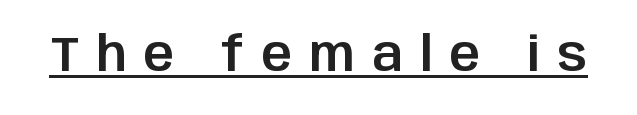
{"serif": "no", "italic": "no", "width": "normal", "stroke_contrast": "low", "x_height": "large", "monospaced": "no", "underline": "yes", "letter_spacing": "wide", "letter_spacing_em": 0.36, "glyph_px": 48}
